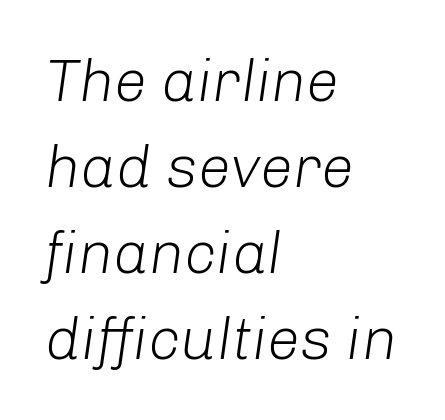
Q: Is the text bold? A: No.
Q: Is the text italic (slanted)? A: Yes, it leans right by about 8 degrees.
Q: Is the text underlined? A: No.
Q: How is the paragraph aligned? A: Left-aligned.
Q: Is the spacing between letters normal or unusually wide? A: Normal.
Q: Is the spacing between lines tight, normal or loose? A: Normal.
Q: Width (condensed, normal, or wide)? A: Normal.
Q: Stroke contrast? A: Low.
Q: x-height? A: Medium.
Q: Monospaced? A: No.
